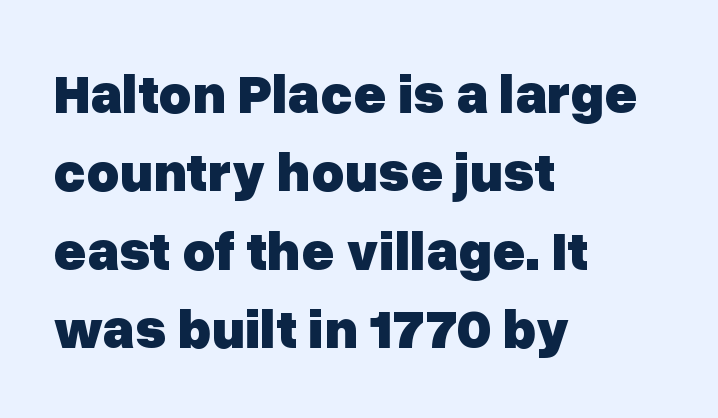
Q: Is the text bold? A: Yes.
Q: Is the text italic (slanted)? A: No, it is upright.
Q: Is the typeface a serif or a sans-serif typeface? A: Sans-serif.
Q: Is the text underlined? A: No.
Q: How is the paragraph aligned? A: Left-aligned.
Q: Is the spacing between letters normal or unusually wide? A: Normal.
Q: Is the spacing between lines tight, normal or loose? A: Normal.
Q: Width (condensed, normal, or wide)? A: Normal.
Q: Stroke contrast? A: Low.
Q: x-height? A: Medium.
Q: Monospaced? A: No.
